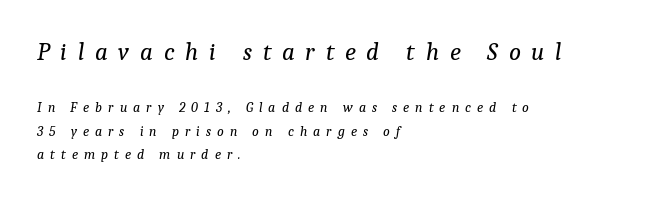
The image shows 25 px text type, italic (leaning right); set left-aligned, normal line spacing (1.68x), unusually wide letter spacing (+0.43 em), not underlined; the first (top) block is 1.79x larger.
